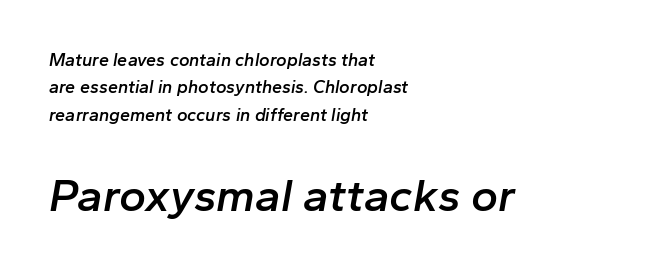
Q: Is the text bold? A: Semi-bold.
Q: Is the text italic (slanted)? A: Yes, it leans right by about 10 degrees.
Q: Is the text underlined? A: No.
Q: How is the paragraph aligned? A: Left-aligned.
Q: Is the spacing between letters normal or unusually wide? A: Normal.
Q: Is the spacing between lines tight, normal or loose? A: Normal.
Q: Which block of text is set in a larger size, the first (top) or the second (bottom)? A: The second (bottom) one.
Q: Width (condensed, normal, or wide)? A: Normal.
Q: Stroke contrast? A: Low.
Q: x-height? A: Medium.
Q: Monospaced? A: No.
